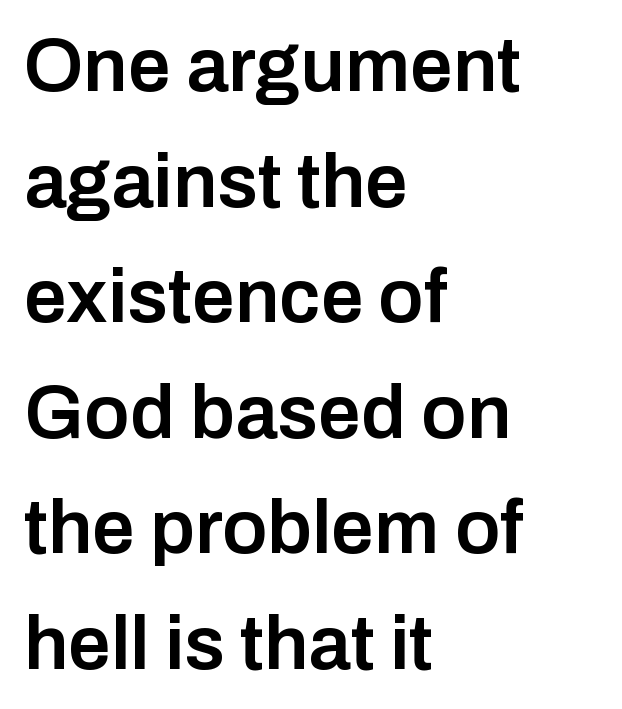
Q: Is the text bold? A: Semi-bold.
Q: Is the text italic (slanted)? A: No, it is upright.
Q: Is the typeface a serif or a sans-serif typeface? A: Sans-serif.
Q: Is the text underlined? A: No.
Q: How is the paragraph aligned? A: Left-aligned.
Q: Is the spacing between letters normal or unusually wide? A: Normal.
Q: Is the spacing between lines tight, normal or loose? A: Normal.
Q: Width (condensed, normal, or wide)? A: Normal.
Q: Stroke contrast? A: Low.
Q: x-height? A: Medium.
Q: Monospaced? A: No.
